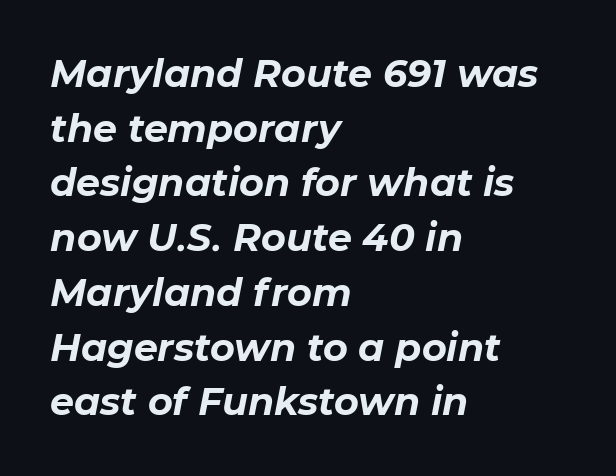
Q: Is the text bold? A: Yes.
Q: Is the text italic (slanted)? A: Yes, it leans right by about 11 degrees.
Q: Is the text underlined? A: No.
Q: How is the paragraph aligned? A: Left-aligned.
Q: Is the spacing between letters normal or unusually wide? A: Normal.
Q: Is the spacing between lines tight, normal or loose? A: Normal.
Q: Width (condensed, normal, or wide)? A: Normal.
Q: Stroke contrast? A: Low.
Q: x-height? A: Medium.
Q: Monospaced? A: No.
